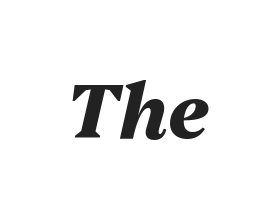
The image shows 75 px heavy type, italic (leaning right); set normal letter spacing, not underlined; medium stroke contrast and a medium x-height.
